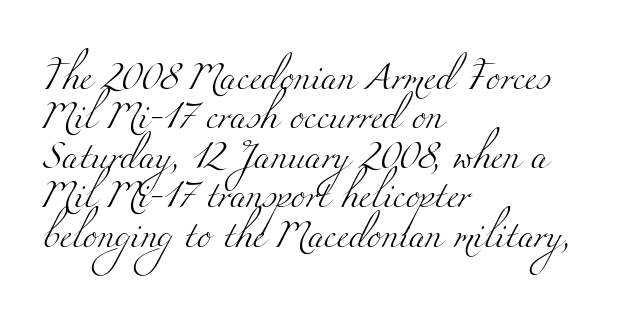
{"bold": "no", "underline": "no", "align": "left", "line_spacing": "normal", "line_spacing_ratio": 1.46, "letter_spacing": "normal", "letter_spacing_em": 0.0, "glyph_px": 27}
